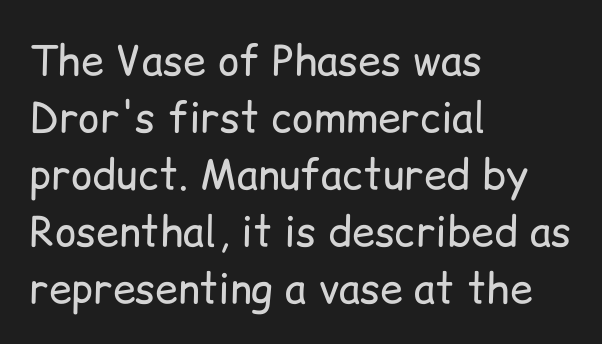
{"serif": "no", "italic": "no", "bold": "no", "weight": "regular", "width": "normal", "stroke_contrast": "low", "x_height": "medium", "monospaced": "no", "underline": "no", "align": "left", "line_spacing": "normal", "line_spacing_ratio": 1.39, "letter_spacing": "normal", "letter_spacing_em": 0.0, "glyph_px": 41}
